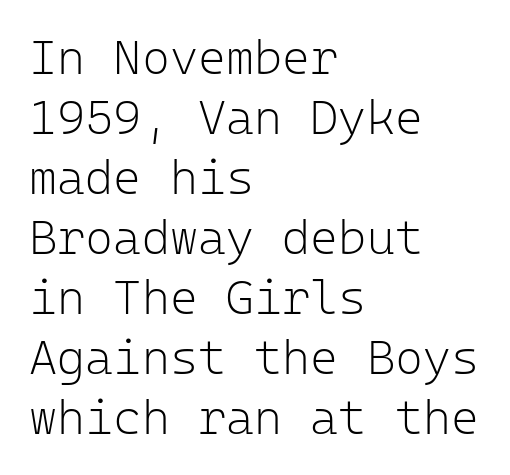
Q: Is the text bold? A: No.
Q: Is the text italic (slanted)? A: No, it is upright.
Q: Is the typeface a serif or a sans-serif typeface? A: Sans-serif.
Q: Is the text underlined? A: No.
Q: How is the paragraph aligned? A: Left-aligned.
Q: Is the spacing between letters normal or unusually wide? A: Normal.
Q: Is the spacing between lines tight, normal or loose? A: Normal.
Q: Width (condensed, normal, or wide)? A: Normal.
Q: Stroke contrast? A: Low.
Q: x-height? A: Medium.
Q: Monospaced? A: Yes.
